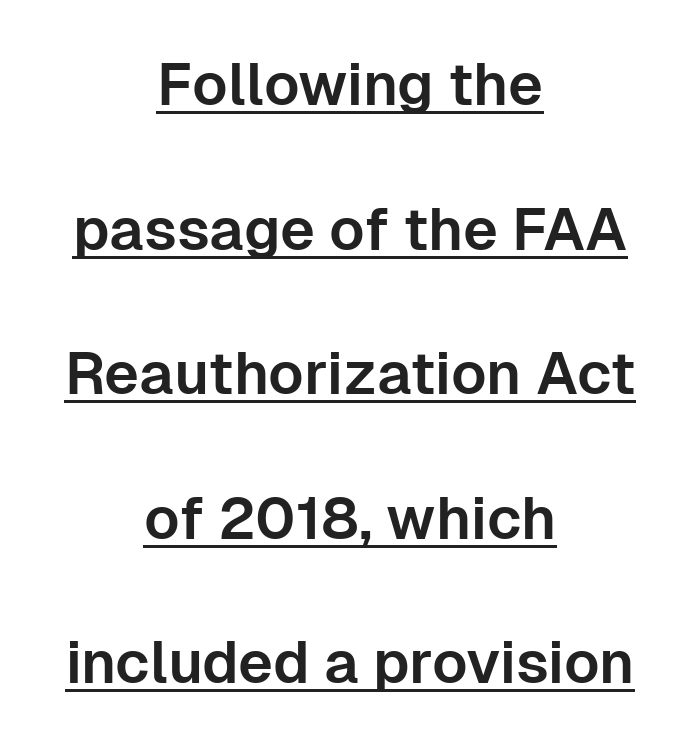
The image shows 59 px sans-serif type, upright; set centered, loose line spacing (2.45x), normal letter spacing, underlined; low stroke contrast and a medium x-height.
